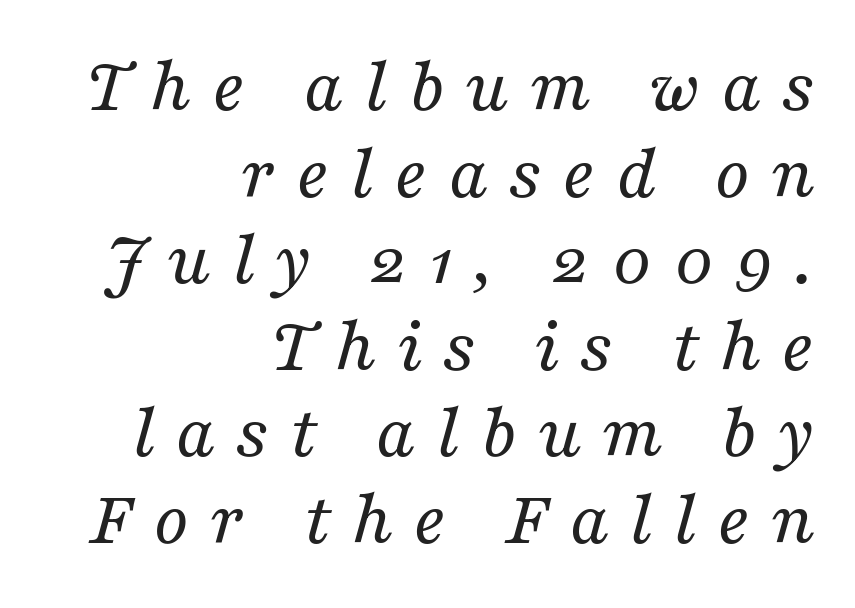
{"serif": "yes", "italic": "yes", "lean": "right", "slant_degrees": 16, "bold": "no", "weight": "regular", "width": "normal", "stroke_contrast": "medium", "x_height": "medium", "monospaced": "no", "underline": "no", "align": "right", "line_spacing": "tight", "line_spacing_ratio": 1.11, "letter_spacing": "wide", "letter_spacing_em": 0.26, "glyph_px": 78}
